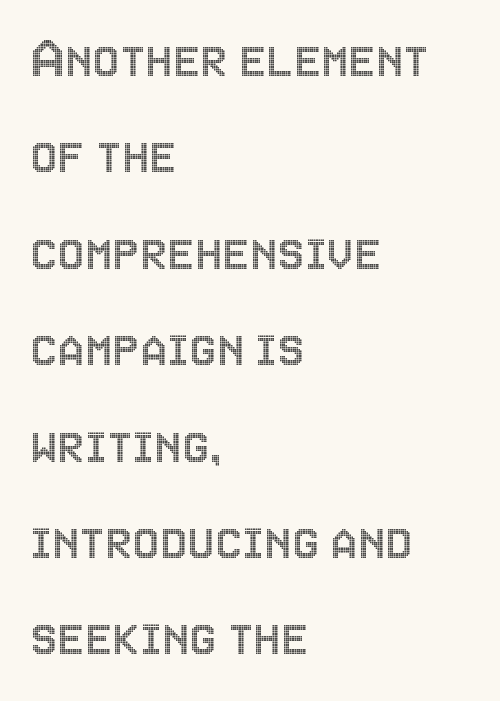
The image shows 61 px condensed type, upright; set left-aligned, normal line spacing (1.58x), normal letter spacing, not underlined; a large x-height.
